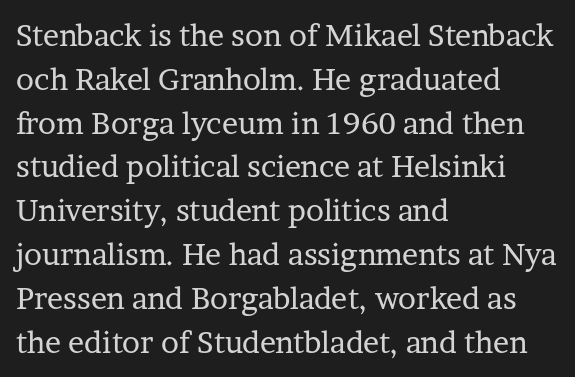
The image shows 30 px regular-weight serif type, upright; set left-aligned, normal line spacing (1.46x), normal letter spacing, not underlined; low stroke contrast and a medium x-height.
